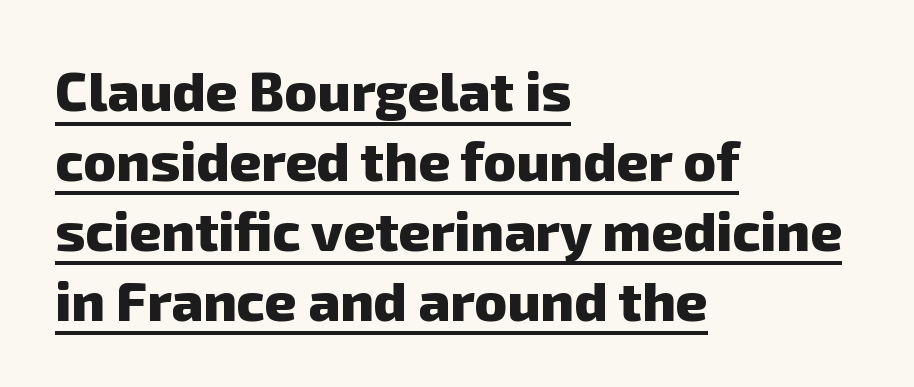
The image shows 55 px heavy sans-serif type; set left-aligned, normal line spacing (1.27x), normal letter spacing, underlined; low stroke contrast and a medium x-height.
